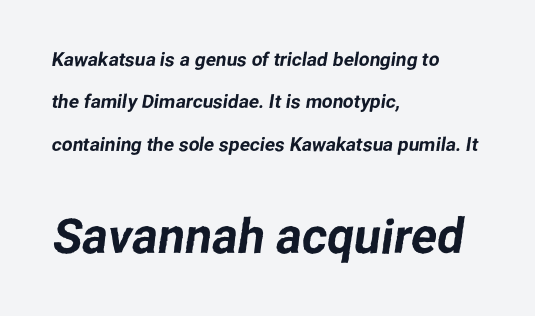
{"serif": "no", "width": "normal", "stroke_contrast": "low", "x_height": "medium", "monospaced": "no", "underline": "no", "align": "left", "line_spacing": "loose", "line_spacing_ratio": 2.23, "letter_spacing": "normal", "letter_spacing_em": 0.0, "larger_block": "second", "size_ratio": 2.53, "glyph_px": 48}
